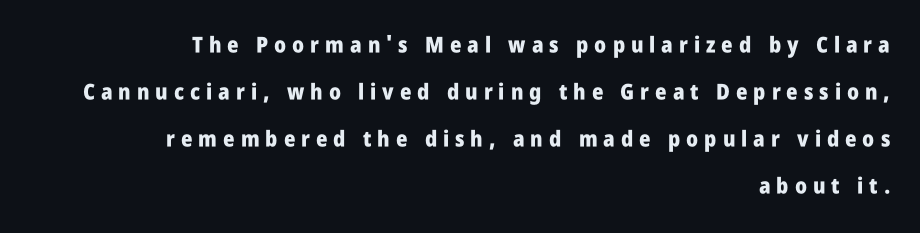
Q: Is the text bold? A: Yes.
Q: Is the text italic (slanted)? A: No, it is upright.
Q: Is the text underlined? A: No.
Q: How is the paragraph aligned? A: Right-aligned.
Q: Is the spacing between letters normal or unusually wide? A: Unusually wide.
Q: Is the spacing between lines tight, normal or loose? A: Loose.
